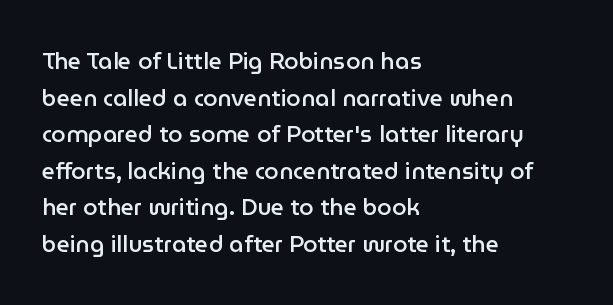
The image shows 23 px text type, upright; set left-aligned, normal line spacing (1.59x), normal letter spacing, not underlined.
